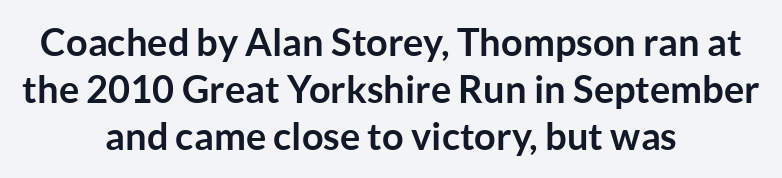
Short note: letters normally spaced. The rendering uses a bold face; every stroke is thick and dark. A clean baseline with only descenders dipping below it. Spacing verdict: proportional, widths tailored to each character. The text was rendered using a sans face with plain stroke endings. Upright lettering throughout.
